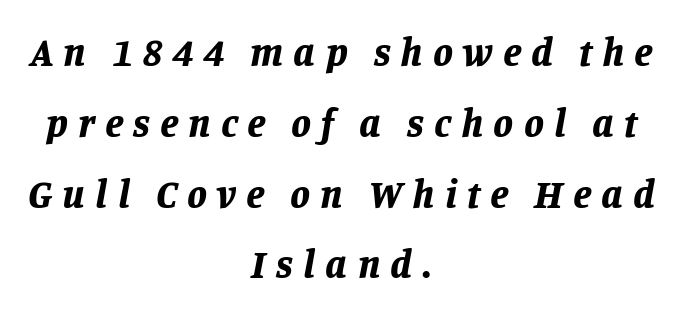
{"italic": "yes", "lean": "right", "slant_degrees": 11, "bold": "yes", "weight": "bold", "width": "normal", "stroke_contrast": "low", "x_height": "large", "monospaced": "no", "underline": "no", "align": "center", "line_spacing_ratio": 1.77, "letter_spacing": "wide", "letter_spacing_em": 0.25, "glyph_px": 40}
